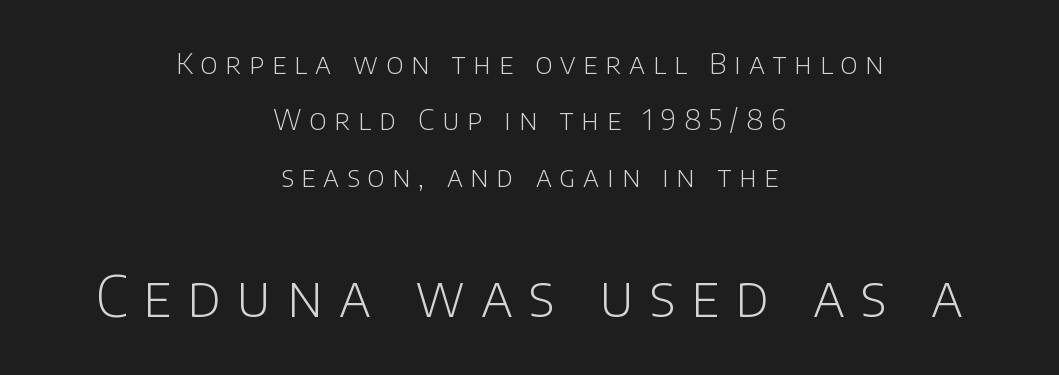
{"serif": "no", "italic": "no", "bold": "no", "weight": "light", "width": "normal", "stroke_contrast": "low", "x_height": "large", "monospaced": "no", "underline": "no", "align": "center", "line_spacing": "loose", "line_spacing_ratio": 2.01, "letter_spacing": "wide", "letter_spacing_em": 0.28, "larger_block": "second", "size_ratio": 2.0, "glyph_px": 56}
